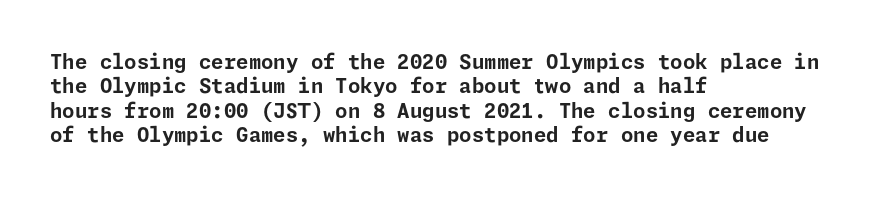
The image shows 20 px bold type, upright; set left-aligned, line spacing 1.22x, normal letter spacing, not underlined.
